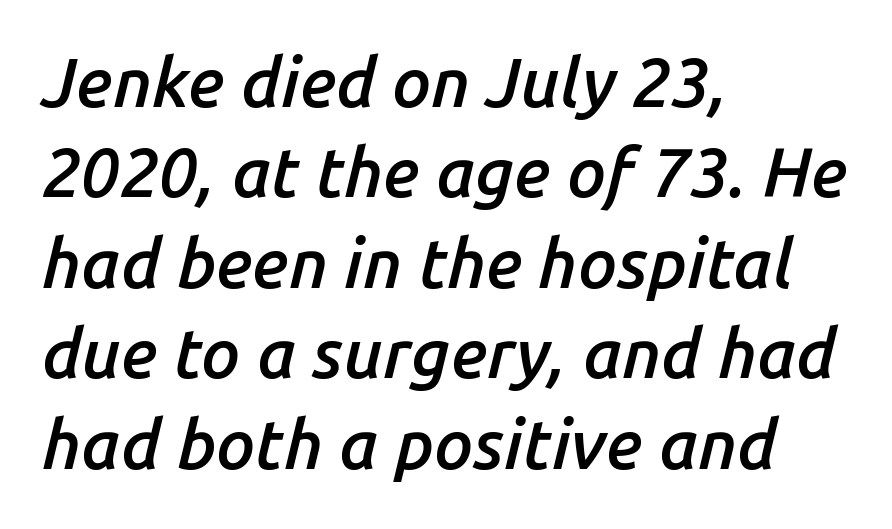
Q: Is the text bold? A: Semi-bold.
Q: Is the text italic (slanted)? A: Yes, it leans right by about 14 degrees.
Q: Is the text underlined? A: No.
Q: How is the paragraph aligned? A: Left-aligned.
Q: Is the spacing between letters normal or unusually wide? A: Normal.
Q: Is the spacing between lines tight, normal or loose? A: Normal.
Q: Width (condensed, normal, or wide)? A: Normal.
Q: Stroke contrast? A: Low.
Q: x-height? A: Medium.
Q: Monospaced? A: No.
